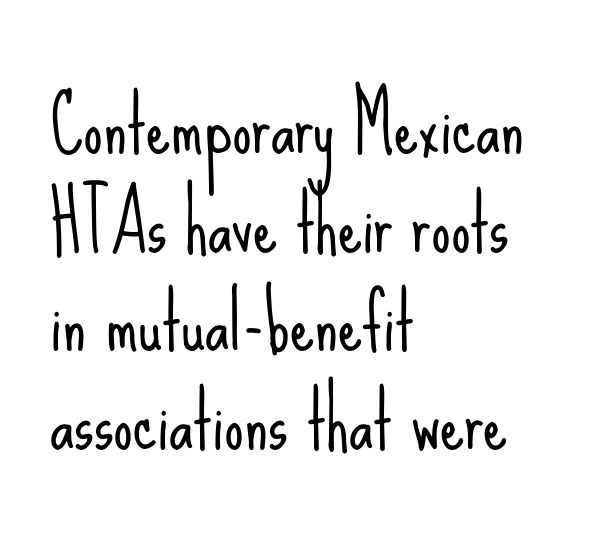
Q: Is the text bold? A: No.
Q: Is the text italic (slanted)? A: No, it is upright.
Q: Is the typeface a serif or a sans-serif typeface? A: Sans-serif.
Q: Is the text underlined? A: No.
Q: How is the paragraph aligned? A: Left-aligned.
Q: Is the spacing between letters normal or unusually wide? A: Normal.
Q: Is the spacing between lines tight, normal or loose? A: Normal.
Q: Width (condensed, normal, or wide)? A: Condensed.
Q: Stroke contrast? A: Low.
Q: x-height? A: Small.
Q: Monospaced? A: No.
